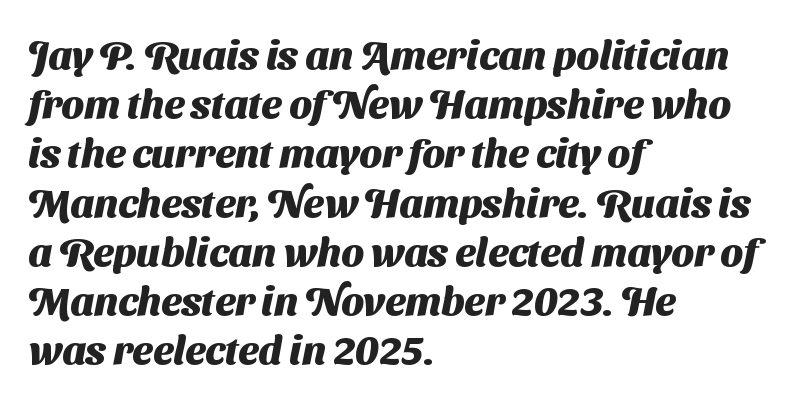
The image shows 40 px heavy sans-serif type; set left-aligned, line spacing 1.23x, normal letter spacing, not underlined; medium stroke contrast and a medium x-height.
